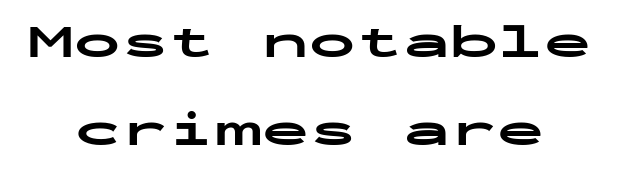
{"serif": "no", "italic": "no", "bold": "yes", "weight": "bold", "width": "wide", "stroke_contrast": "low", "x_height": "medium", "monospaced": "yes", "underline": "no", "align": "center", "line_spacing_ratio": 1.87, "letter_spacing": "normal", "letter_spacing_em": 0.0, "glyph_px": 47}
